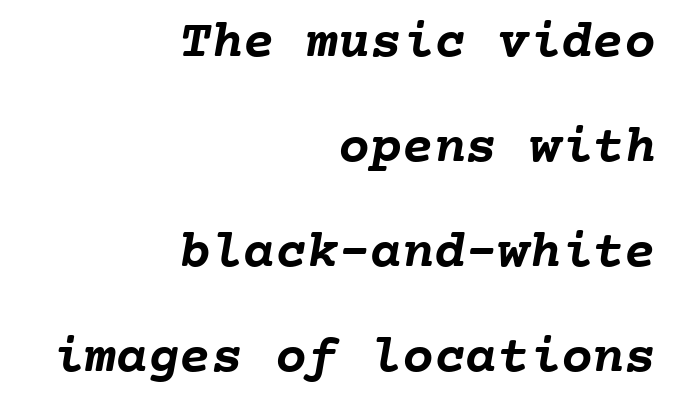
Q: Is the text bold? A: Yes.
Q: Is the text underlined? A: No.
Q: How is the paragraph aligned? A: Right-aligned.
Q: Is the spacing between letters normal or unusually wide? A: Normal.
Q: Is the spacing between lines tight, normal or loose? A: Loose.
Q: Width (condensed, normal, or wide)? A: Normal.
Q: Stroke contrast? A: Low.
Q: x-height? A: Medium.
Q: Monospaced? A: Yes.
